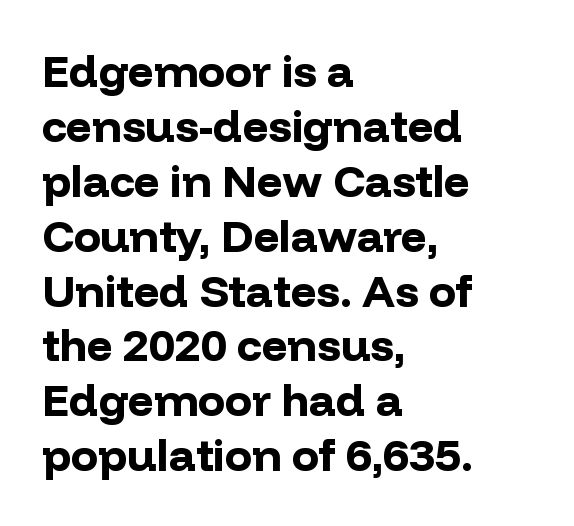
The compositor pushed each line to the left boundary. Underline: absent. Is this a sans? Yes — the strokes have no serifs. Standard letterfit; no display-style spreading of the glyphs.
